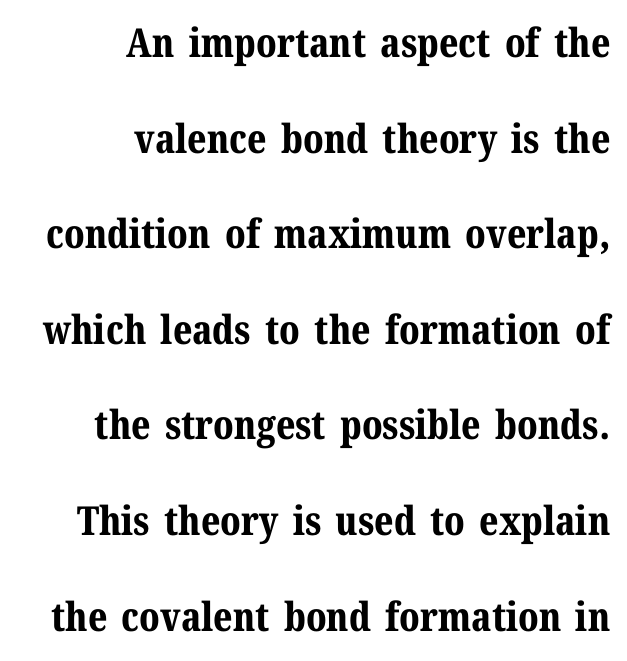
This sample uses plain, unmodified letter spacing. Vertically, the passage feels expansive, rows floating well apart. Type style note: has serifs. Which margin do the lines hug? The right one — the left edge is uneven. This is the regular roman posture of the typeface. Stroke thickness is high; the sample reads as a true bold.
